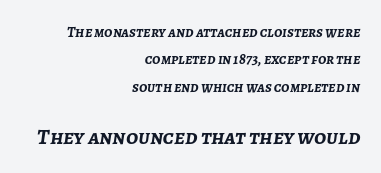
The image shows 22 px bold type, italic (leaning right); set right-aligned, line spacing 1.83x, normal letter spacing, not underlined; the second (bottom) block is 1.47x larger.
